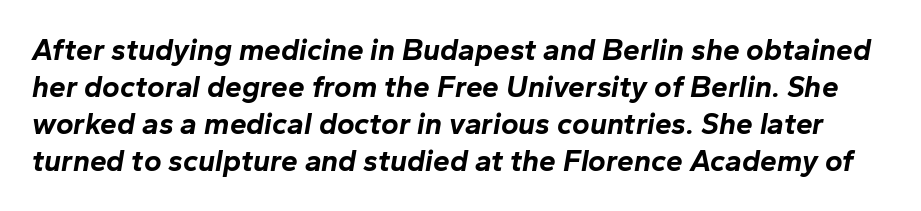
The area under the type is left untouched. Slant detected: the letters are inclined. This rendering leaves character spacing at its baseline value. Bold? Absolutely — the strokes are thick and heavy. Is this a fixed-width face? No — the glyphs have proportional, varying widths.
